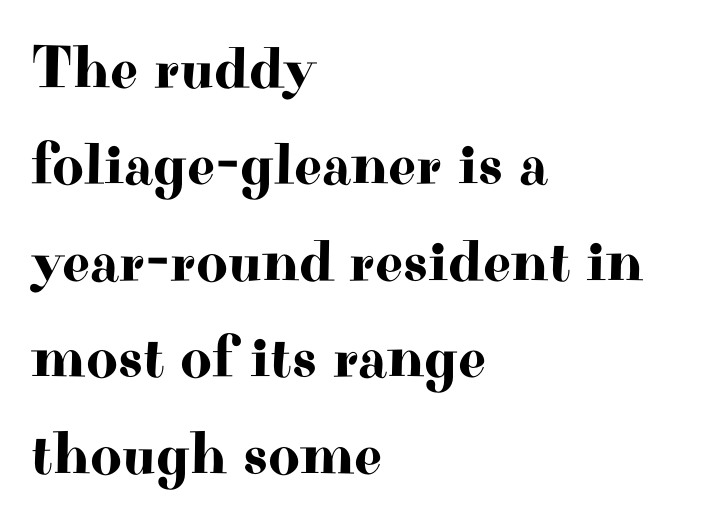
{"serif": "yes", "italic": "no", "width": "wide", "stroke_contrast": "high", "x_height": "small", "monospaced": "no", "underline": "no", "align": "left", "line_spacing": "normal", "line_spacing_ratio": 1.58, "letter_spacing": "normal", "letter_spacing_em": 0.0, "glyph_px": 61}
